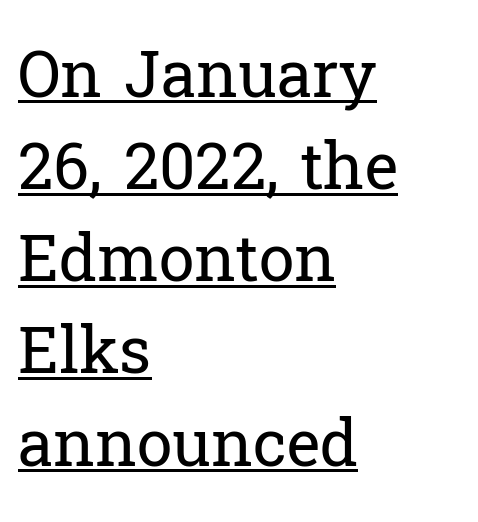
The text was rendered using a seriffed face with decorative stroke endings. Think of a printed novel: that variable character pitch is what you see here. This is roman type, the default non-slanted kind. Spacing between characters is what you'd get straight out of the box.
